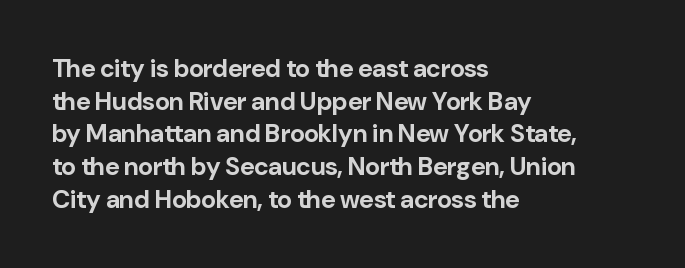
You could call the tracking neutral — neither tight nor loose. Ordinary non-slanted type is in use. Heavy, bold letterforms. Does the copy run flush right? No — it runs flush left. Regular leading.
